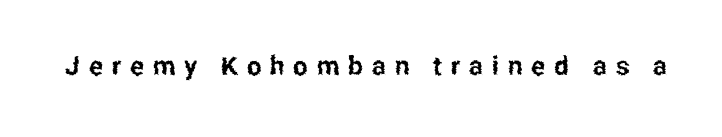
The image shows 26 px text type, upright; set unusually wide letter spacing (+0.34 em), not underlined.
